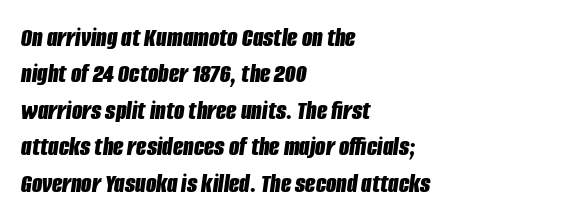
The image shows 27 px bold type, italic (leaning right); set left-aligned, normal line spacing (1.35x), normal letter spacing, not underlined.
